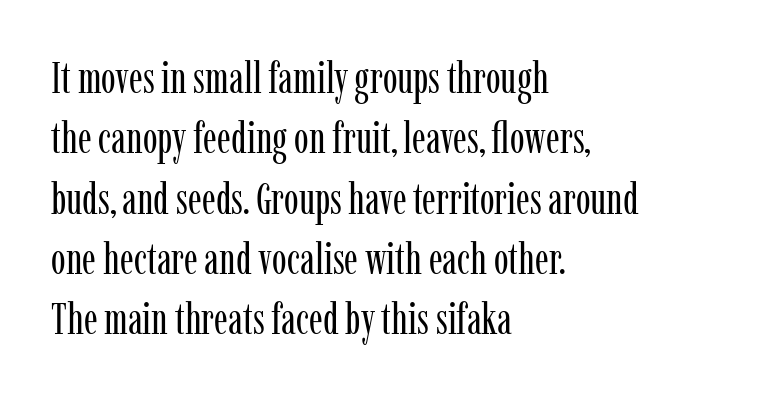
The image shows 44 px regular-weight, condensed serif type, upright; set left-aligned, normal line spacing (1.37x), normal letter spacing, not underlined; low stroke contrast and a medium x-height.
